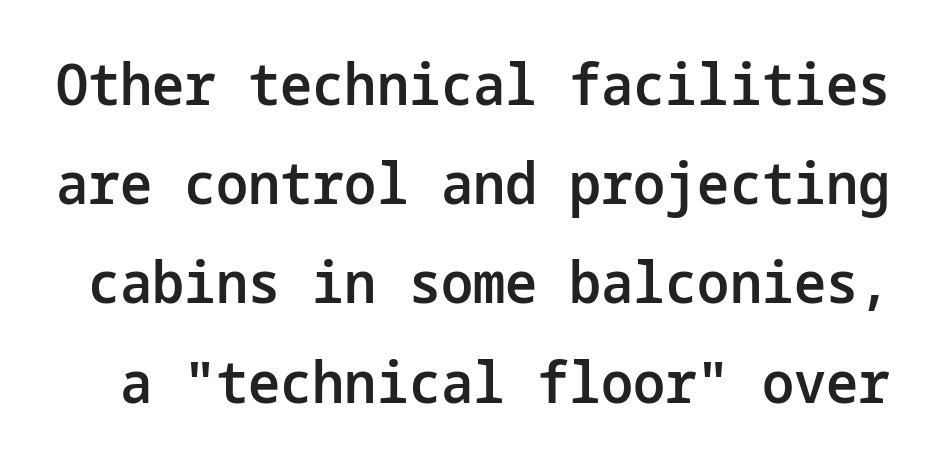
The image shows 57 px semibold sans-serif type, upright; set line spacing 1.74x, normal letter spacing, not underlined; low stroke contrast and a medium x-height.
